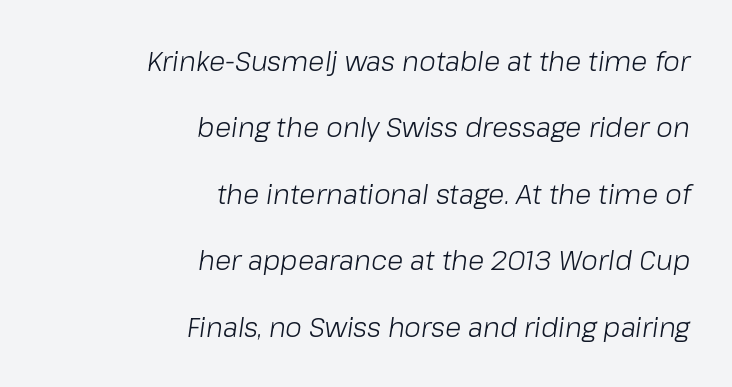
Q: Is the text bold? A: No.
Q: Is the text italic (slanted)? A: Yes, it leans right by about 8 degrees.
Q: Is the text underlined? A: No.
Q: How is the paragraph aligned? A: Right-aligned.
Q: Is the spacing between letters normal or unusually wide? A: Normal.
Q: Is the spacing between lines tight, normal or loose? A: Loose.
